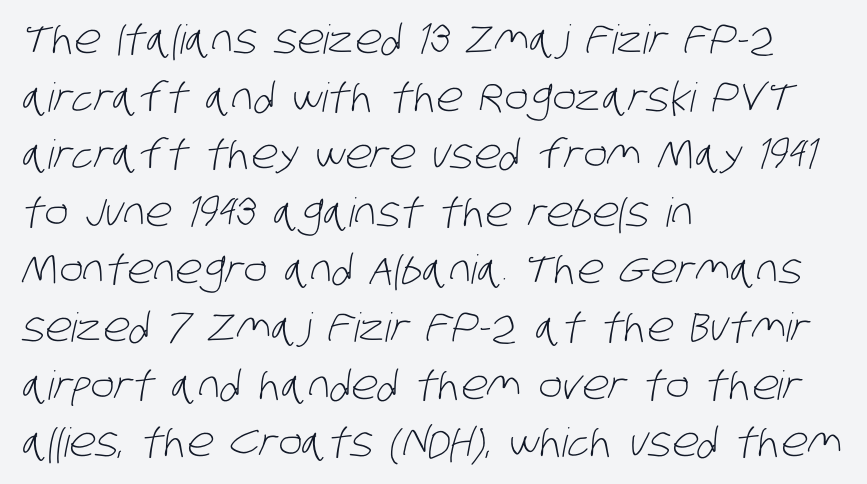
{"serif": "no", "bold": "no", "weight": "light", "width": "condensed", "stroke_contrast": "low", "x_height": "large", "monospaced": "no", "underline": "no", "align": "left", "line_spacing": "normal", "line_spacing_ratio": 1.44, "letter_spacing": "normal", "letter_spacing_em": 0.0, "glyph_px": 40}
